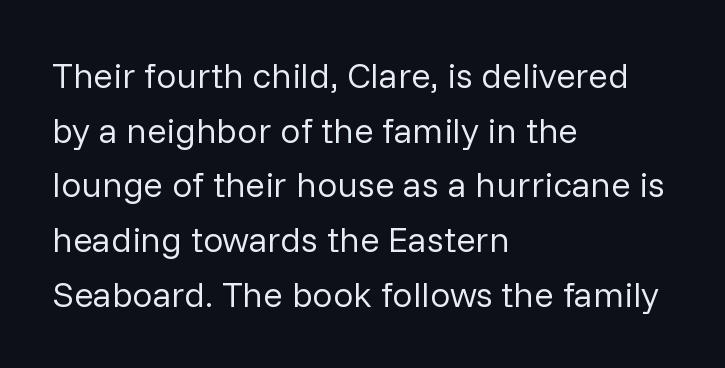
The image shows 36 px regular-weight sans-serif type, upright; set left-aligned, normal line spacing (1.52x), normal letter spacing, not underlined; low stroke contrast and a medium x-height.
